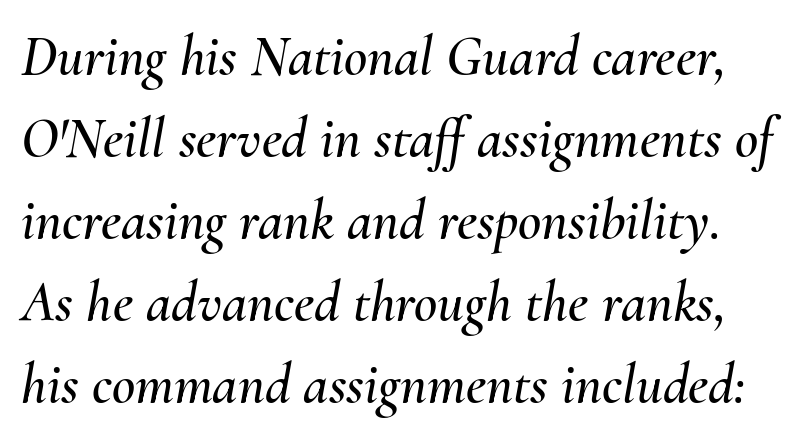
{"italic": "yes", "lean": "right", "slant_degrees": 10, "width": "normal", "stroke_contrast": "medium", "x_height": "small", "monospaced": "no", "underline": "no", "line_spacing": "normal", "line_spacing_ratio": 1.44, "letter_spacing": "normal", "letter_spacing_em": 0.0, "glyph_px": 57}
